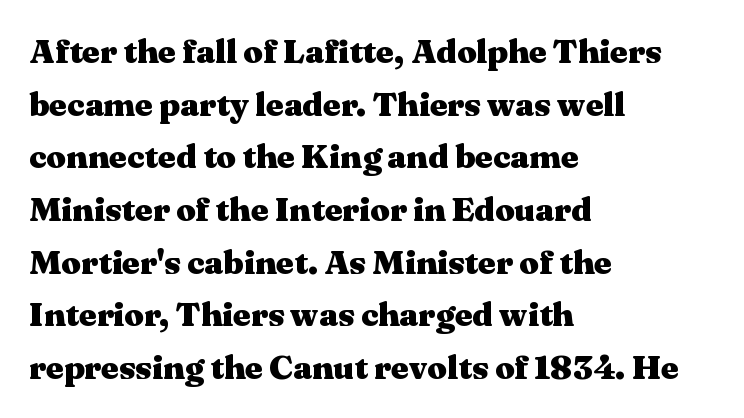
The image shows 34 px heavy, wide serif type, upright; set left-aligned, normal line spacing (1.55x), normal letter spacing, not underlined; medium stroke contrast and a medium x-height.
